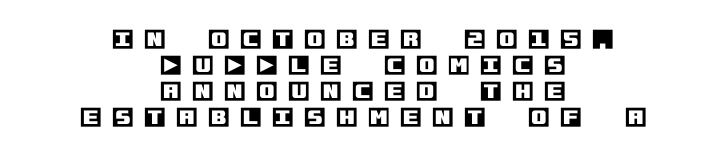
Just letters on the line, the space beneath them empty. Every character sits straight up, as roman type does. The compositor balanced each line on the midline. Observe the wide spacing: letters keep a clear distance from each other.
